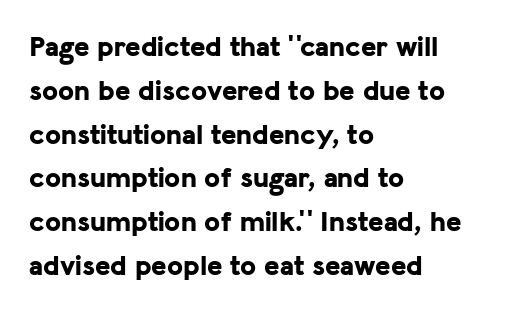
The image shows 29 px bold sans-serif type, upright; set left-aligned, normal line spacing (1.51x), normal letter spacing, not underlined; low stroke contrast and a medium x-height.
